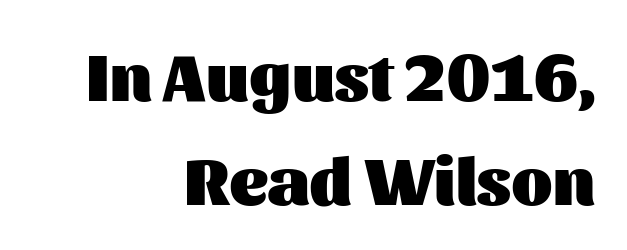
Q: Is the text bold? A: Yes.
Q: Is the text italic (slanted)? A: No, it is upright.
Q: Is the typeface a serif or a sans-serif typeface? A: Sans-serif.
Q: Is the text underlined? A: No.
Q: How is the paragraph aligned? A: Right-aligned.
Q: Is the spacing between letters normal or unusually wide? A: Normal.
Q: Is the spacing between lines tight, normal or loose? A: Normal.
Q: Width (condensed, normal, or wide)? A: Normal.
Q: Stroke contrast? A: Medium.
Q: x-height? A: Medium.
Q: Monospaced? A: No.
